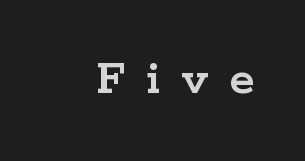
The line texture is sparse and dotted thanks to wide tracking. Here the designer chose a conventional face with non-uniform glyph widths. Ascenders rise straight up at ninety degrees. The glyphs are unaccompanied by any horizontal stroke below them. The face used here is seriffed, in the tradition of book romans.
